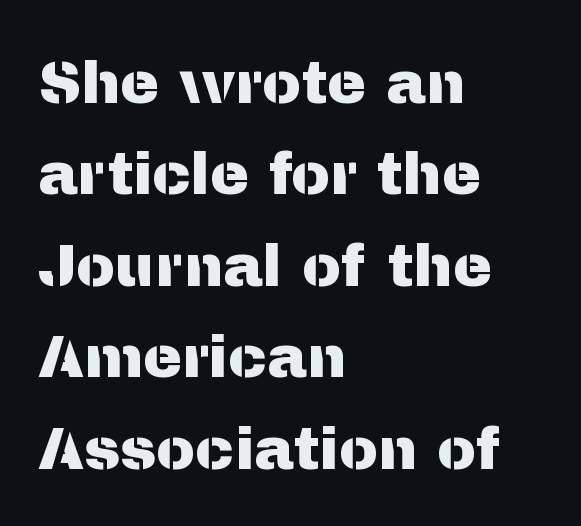
{"serif": "no", "italic": "no", "width": "normal", "stroke_contrast": "medium", "x_height": "medium", "monospaced": "no", "underline": "no", "align": "left", "line_spacing": "normal", "line_spacing_ratio": 1.55, "letter_spacing": "normal", "letter_spacing_em": 0.0, "glyph_px": 59}
